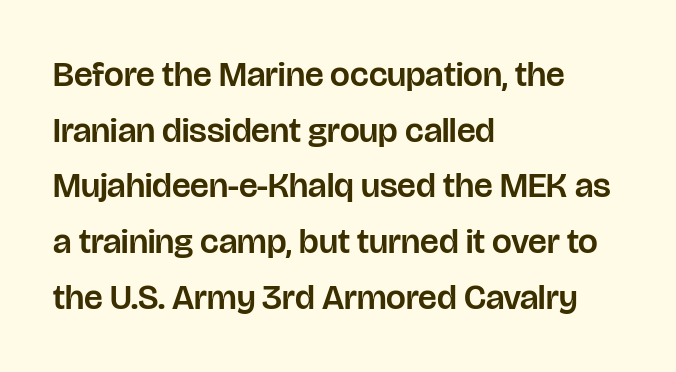
{"serif": "no", "italic": "no", "width": "normal", "stroke_contrast": "low", "x_height": "large", "monospaced": "no", "underline": "no", "align": "left", "line_spacing": "normal", "line_spacing_ratio": 1.59, "letter_spacing": "normal", "letter_spacing_em": 0.0, "glyph_px": 35}
